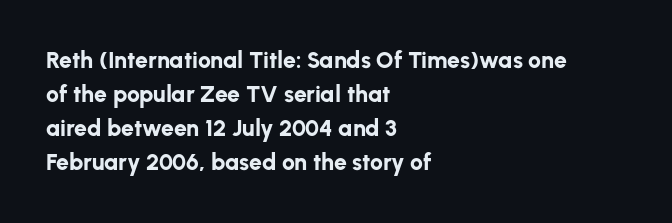
{"italic": "no", "bold": "yes", "underline": "no", "align": "left", "line_spacing": "normal", "line_spacing_ratio": 1.48, "letter_spacing": "normal", "letter_spacing_em": 0.0, "glyph_px": 23}
